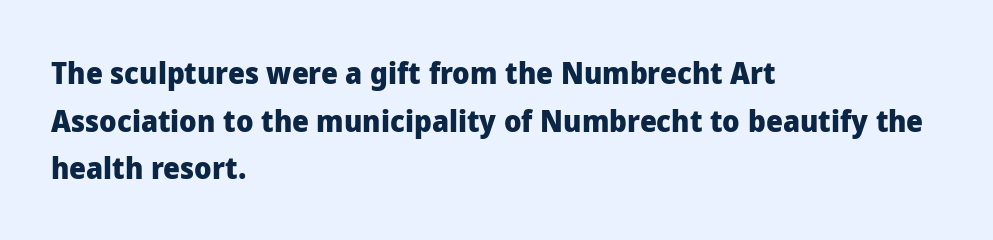
{"serif": "no", "italic": "no", "bold": "yes", "weight": "heavy", "width": "normal", "stroke_contrast": "low", "x_height": "medium", "monospaced": "no", "underline": "no", "align": "left", "line_spacing": "normal", "line_spacing_ratio": 1.59, "letter_spacing": "normal", "letter_spacing_em": 0.0, "glyph_px": 30}
